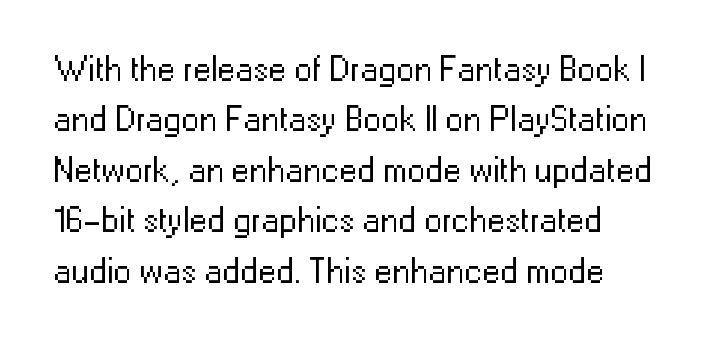
Q: Is the text bold? A: No.
Q: Is the text italic (slanted)? A: No, it is upright.
Q: Is the typeface a serif or a sans-serif typeface? A: Sans-serif.
Q: Is the text underlined? A: No.
Q: Is the spacing between letters normal or unusually wide? A: Normal.
Q: Is the spacing between lines tight, normal or loose? A: Normal.
Q: Width (condensed, normal, or wide)? A: Normal.
Q: Stroke contrast? A: Low.
Q: x-height? A: Medium.
Q: Monospaced? A: No.
